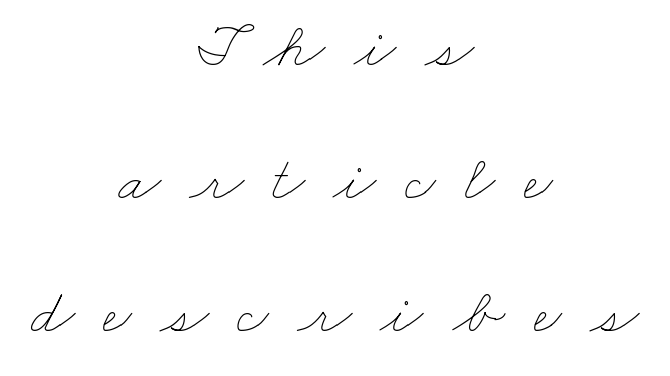
Q: Is the text bold? A: No.
Q: Is the text underlined? A: No.
Q: How is the paragraph aligned? A: Centered.
Q: Is the spacing between letters normal or unusually wide? A: Unusually wide.
Q: Is the spacing between lines tight, normal or loose? A: Loose.
Q: Width (condensed, normal, or wide)? A: Wide.
Q: Stroke contrast? A: Low.
Q: x-height? A: Small.
Q: Monospaced? A: No.
